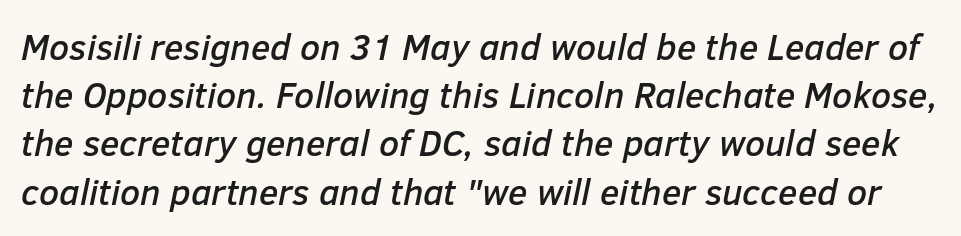
These lines keep a tight, regular rhythm from letter to letter. The letters are slanted; this is an italic face. Think of a printed novel: that variable character pitch is what you see here. The foot of each line stays bare and open. This sample keeps an unexceptional amount of space between lines.
